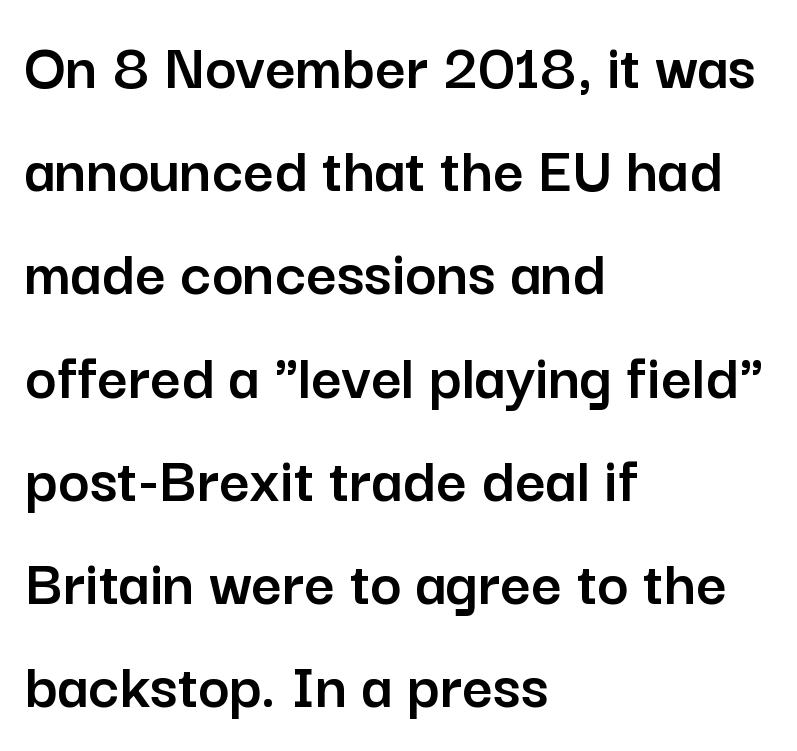
The image shows 67 px sans-serif type, upright; set left-aligned, normal line spacing (1.54x), normal letter spacing, not underlined; low stroke contrast and a medium x-height.
